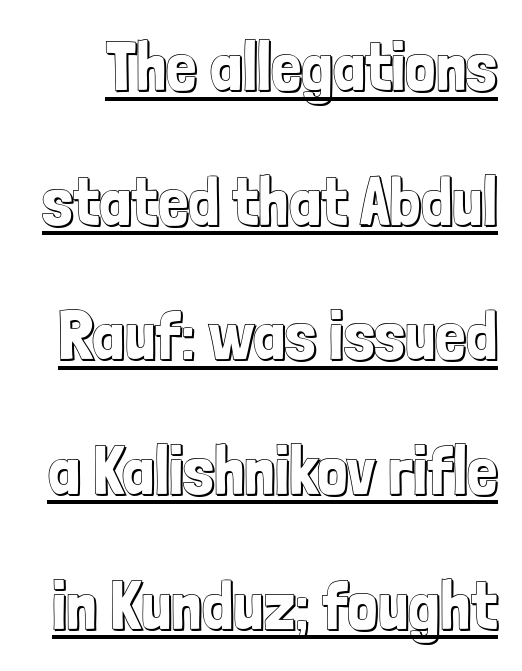
Q: Is the text italic (slanted)? A: No, it is upright.
Q: Is the text underlined? A: Yes.
Q: Is the spacing between letters normal or unusually wide? A: Normal.
Q: Is the spacing between lines tight, normal or loose? A: Loose.
Q: Width (condensed, normal, or wide)? A: Condensed.
Q: x-height? A: Medium.
Q: Monospaced? A: No.
